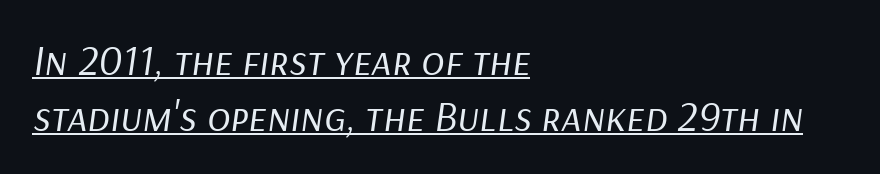
Q: Is the text bold? A: No.
Q: Is the text italic (slanted)? A: Yes, it leans right by about 9 degrees.
Q: Is the text underlined? A: Yes.
Q: How is the paragraph aligned? A: Left-aligned.
Q: Is the spacing between letters normal or unusually wide? A: Normal.
Q: Is the spacing between lines tight, normal or loose? A: Normal.
Q: Width (condensed, normal, or wide)? A: Normal.
Q: Stroke contrast? A: Low.
Q: x-height? A: Medium.
Q: Monospaced? A: No.
